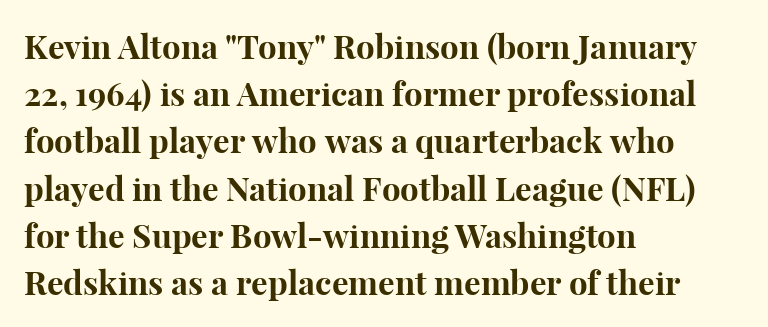
Q: Is the text bold? A: Yes.
Q: Is the text italic (slanted)? A: No, it is upright.
Q: Is the typeface a serif or a sans-serif typeface? A: Serif.
Q: Is the text underlined? A: No.
Q: How is the paragraph aligned? A: Left-aligned.
Q: Is the spacing between letters normal or unusually wide? A: Normal.
Q: Is the spacing between lines tight, normal or loose? A: Normal.
Q: Width (condensed, normal, or wide)? A: Normal.
Q: Stroke contrast? A: High.
Q: x-height? A: Medium.
Q: Monospaced? A: No.
